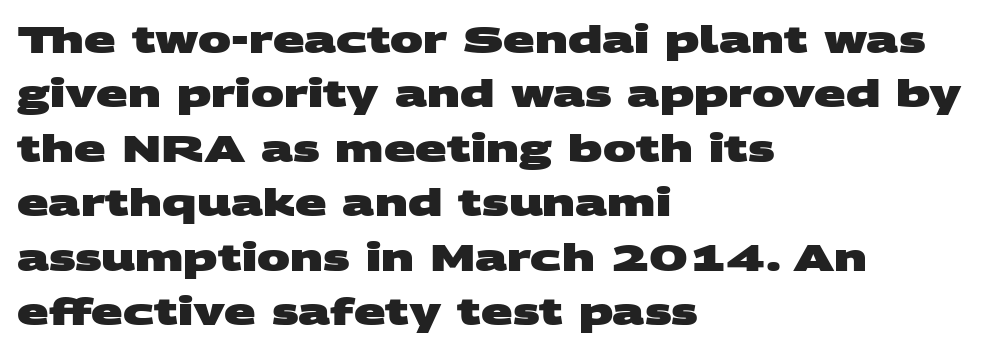
Note: no serifs on the glyphs. Caption: standard tracking, unaltered. The glyphs have the mass of a bold cut. Vertical spacing — default. One-word summary of the alignment: left. Decoration check: the copy has no underline.
